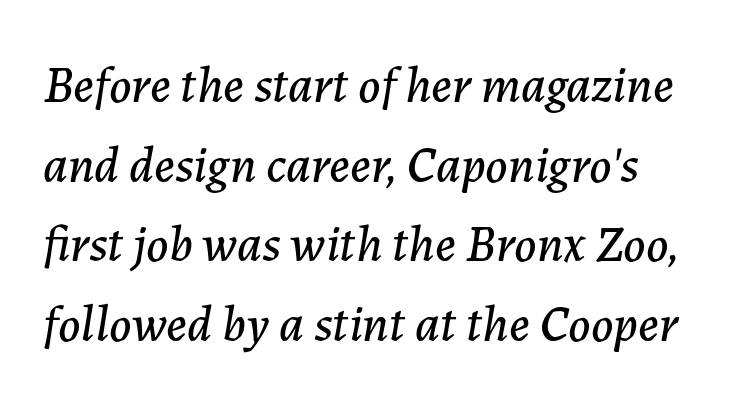
{"italic": "yes", "lean": "right", "slant_degrees": 7, "width": "normal", "stroke_contrast": "low", "x_height": "medium", "monospaced": "no", "underline": "no", "line_spacing": "normal", "line_spacing_ratio": 1.56, "letter_spacing": "normal", "letter_spacing_em": 0.0, "glyph_px": 51}
